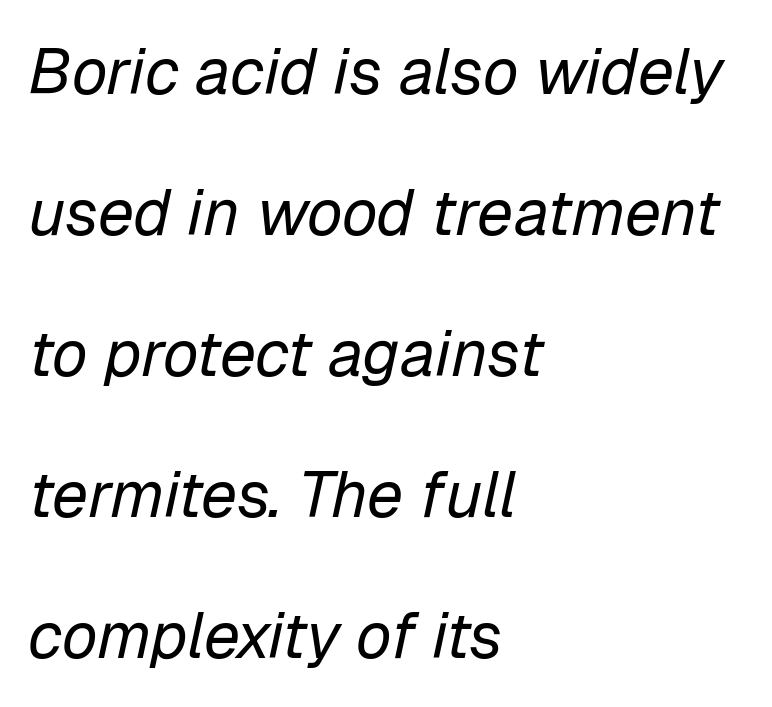
The image shows 65 px regular-weight type, italic (leaning right); set left-aligned, loose line spacing (2.17x), normal letter spacing, not underlined; low stroke contrast and a medium x-height.
